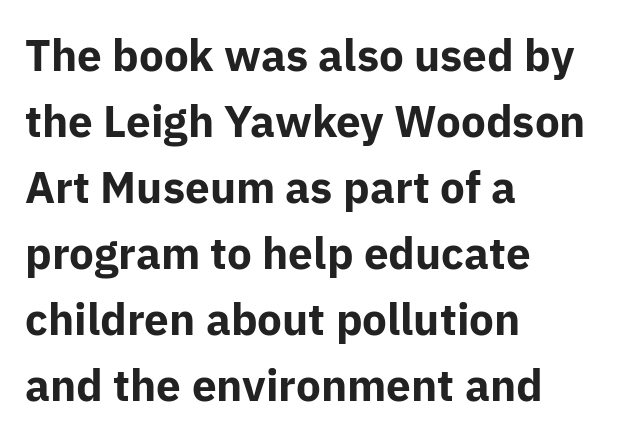
The image shows 44 px bold sans-serif type, upright; set left-aligned, normal line spacing (1.5x), normal letter spacing, not underlined; low stroke contrast and a medium x-height.
